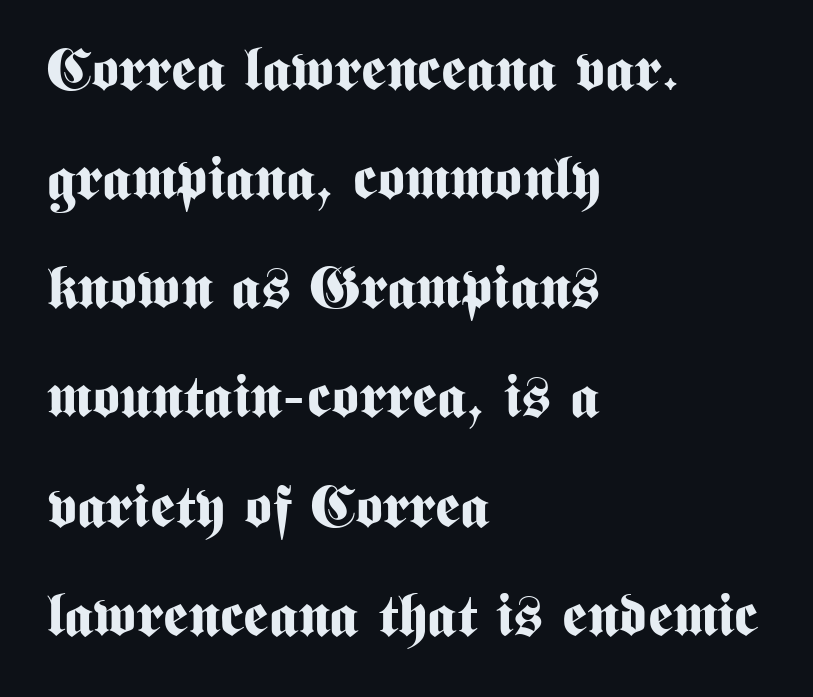
The image shows 59 px bold, condensed sans-serif type, upright; set left-aligned, line spacing 1.85x, normal letter spacing, not underlined; medium stroke contrast and a medium x-height.
